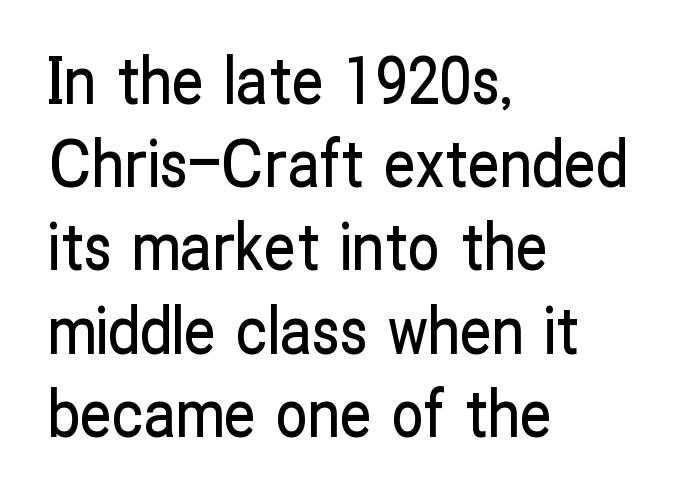
Normally led — the rows are evenly, conventionally spaced. Does the lettering tilt? It doesn't — this is upright. Each letter keeps its own natural width here, so spacing adapts to shape. The glyphs in this specimen are sans serif.
